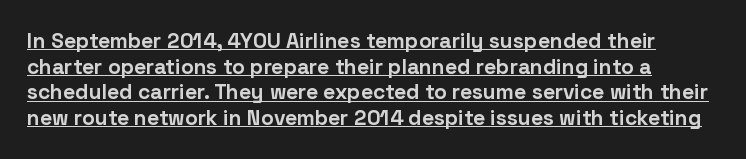
The image shows 21 px bold type, upright; set line spacing 1.22x, normal letter spacing, underlined.
